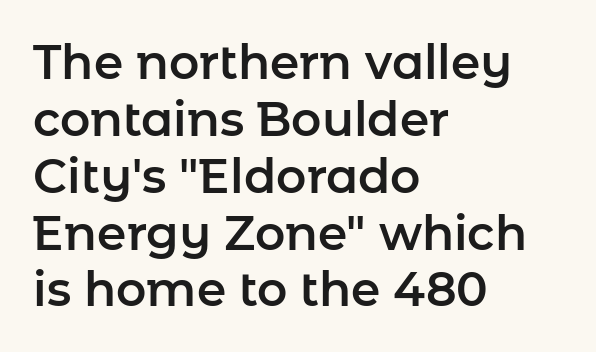
Q: Is the text italic (slanted)? A: No, it is upright.
Q: Is the typeface a serif or a sans-serif typeface? A: Sans-serif.
Q: Is the text underlined? A: No.
Q: How is the paragraph aligned? A: Left-aligned.
Q: Is the spacing between letters normal or unusually wide? A: Normal.
Q: Width (condensed, normal, or wide)? A: Normal.
Q: Stroke contrast? A: Low.
Q: x-height? A: Medium.
Q: Monospaced? A: No.
